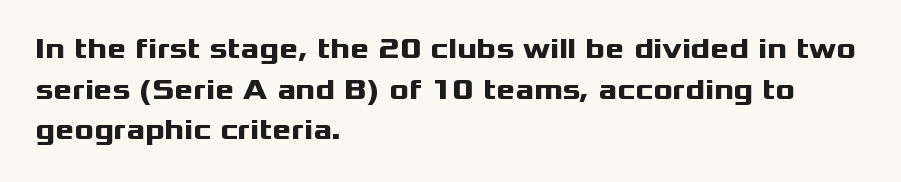
The space between consecutive lines is moderate. Is the type bold? Yes — the strokes are clearly thick and heavy. You could not count columns in this text — the font is proportionally spaced. The area under the type is left untouched.
